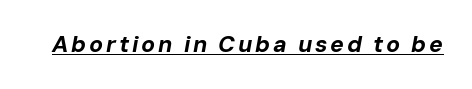
Stroke thickness is high; the sample reads as a true bold. These lines were composed using italics. Notice how a bar underscores the lettering throughout.
